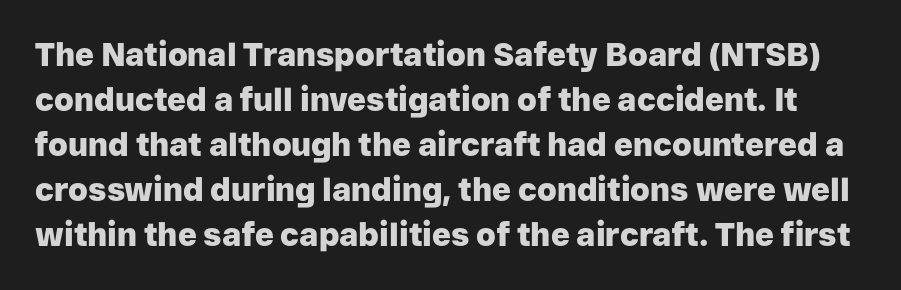
{"serif": "no", "italic": "no", "bold": "yes", "weight": "heavy", "width": "normal", "stroke_contrast": "low", "x_height": "medium", "monospaced": "no", "underline": "no", "line_spacing": "normal", "line_spacing_ratio": 1.41, "letter_spacing": "normal", "letter_spacing_em": 0.0, "glyph_px": 32}
